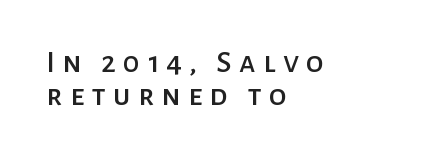
{"serif": "no", "italic": "no", "width": "normal", "stroke_contrast": "low", "x_height": "medium", "monospaced": "no", "underline": "no", "align": "left", "line_spacing": "tight", "line_spacing_ratio": 1.02, "letter_spacing": "wide", "letter_spacing_em": 0.23, "glyph_px": 32}
